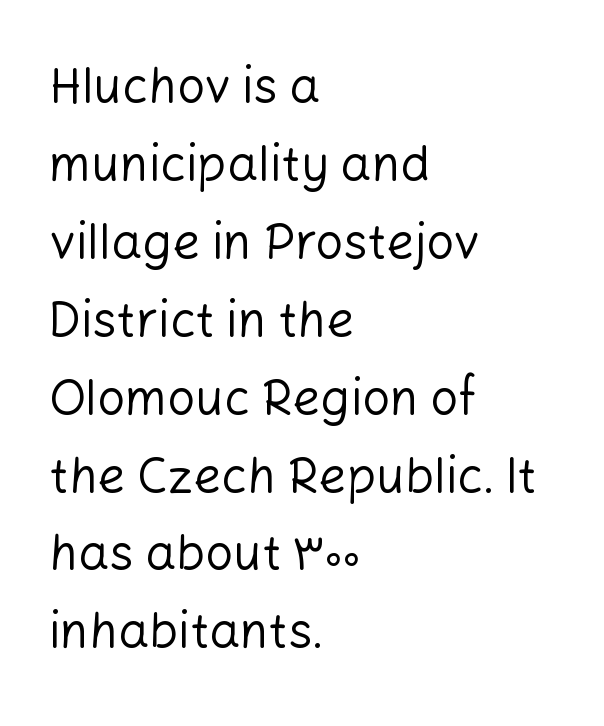
Think standard paragraph weight, or any step lighter than that. The space directly below the letters is spotless. Spacing verdict: proportional, widths tailored to each character. If you drew a line through each stem, it would be perfectly vertical.
